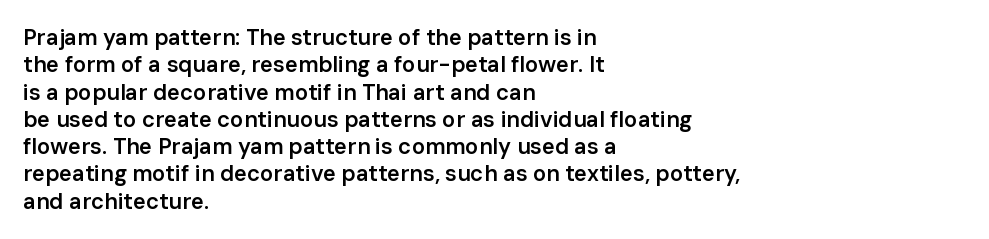
The image shows 22 px text type, upright; set left-aligned, line spacing 1.24x, normal letter spacing, not underlined.
